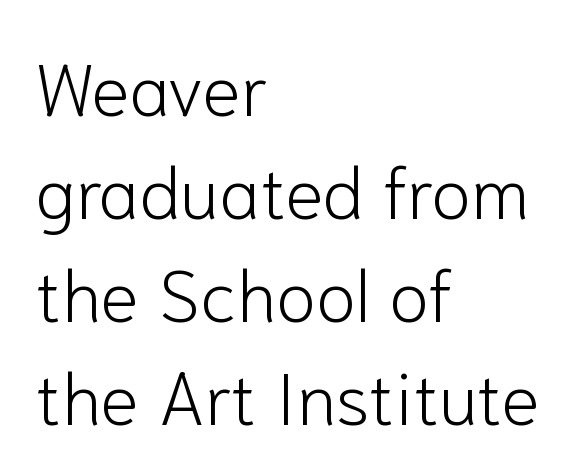
The image shows 73 px light sans-serif type, upright; set left-aligned, normal line spacing (1.41x), normal letter spacing, not underlined; low stroke contrast and a medium x-height.
